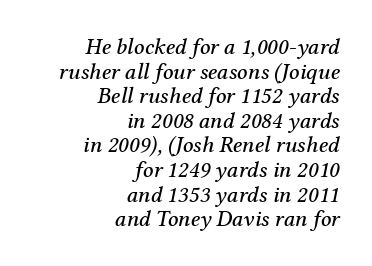
Q: Is the text italic (slanted)? A: Yes, it leans right by about 12 degrees.
Q: Is the text underlined? A: No.
Q: How is the paragraph aligned? A: Right-aligned.
Q: Is the spacing between letters normal or unusually wide? A: Normal.
Q: Is the spacing between lines tight, normal or loose? A: Tight.
